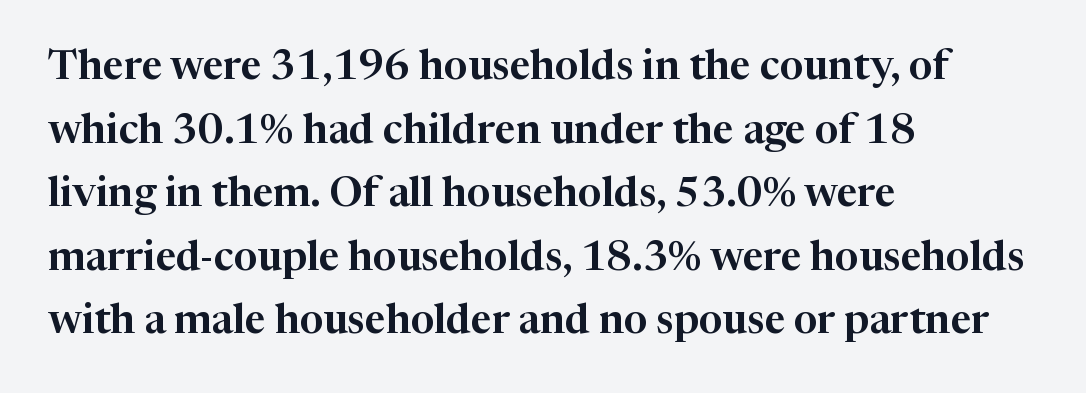
Note the varied advance widths — an 'i' is clearly narrower than an 'm'. This sample is left-justified, so line endings fall wherever the words run out. If you drew a line through each stem, it would be perfectly vertical. Line spacing here is normal.
